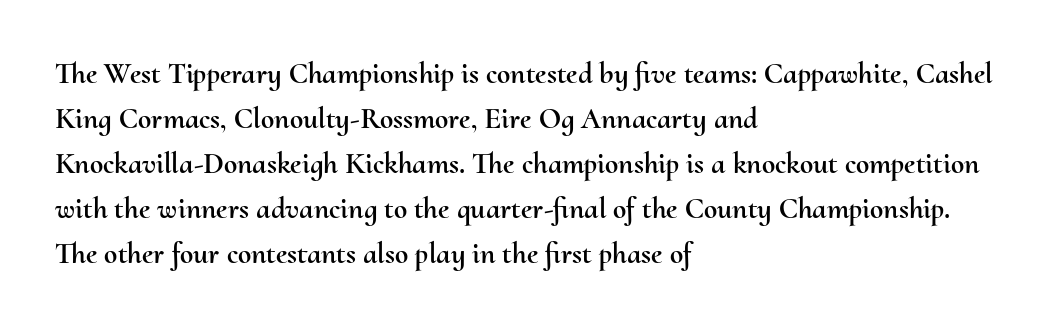
One glance says typical: line gaps are just what's usual. The letterforms sit shoulder to shoulder at normal distance. The letters advance in unequal steps, a hallmark of proportional type. Is there any slant? The stems are plumb. Short and long lines alike share a common starting point at left. Beneath every word, the page is bare.
